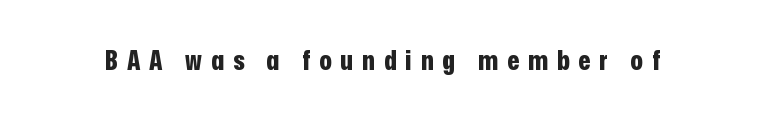
Q: Is the text bold? A: Yes.
Q: Is the text italic (slanted)? A: No, it is upright.
Q: Is the typeface a serif or a sans-serif typeface? A: Sans-serif.
Q: Is the text underlined? A: No.
Q: Is the spacing between letters normal or unusually wide? A: Unusually wide.
Q: Width (condensed, normal, or wide)? A: Condensed.
Q: Stroke contrast? A: Low.
Q: x-height? A: Medium.
Q: Monospaced? A: No.
